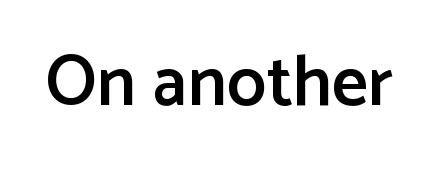
Q: Is the text bold? A: Semi-bold.
Q: Is the text italic (slanted)? A: No, it is upright.
Q: Is the typeface a serif or a sans-serif typeface? A: Sans-serif.
Q: Is the text underlined? A: No.
Q: Is the spacing between letters normal or unusually wide? A: Normal.
Q: Width (condensed, normal, or wide)? A: Normal.
Q: Stroke contrast? A: Low.
Q: x-height? A: Medium.
Q: Monospaced? A: No.
